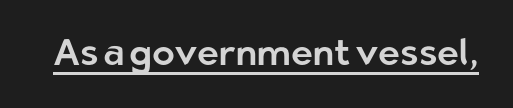
The image shows 37 px sans-serif type, upright; set normal letter spacing, underlined; low stroke contrast and a medium x-height.
